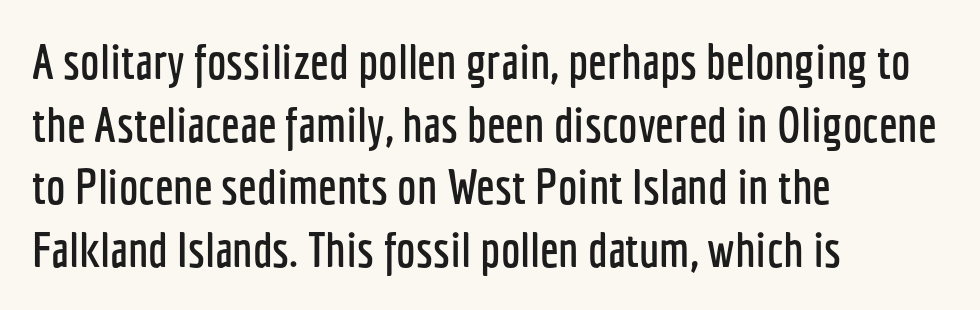
The image shows 49 px condensed sans-serif type, upright; set left-aligned, normal line spacing (1.28x), normal letter spacing, not underlined; low stroke contrast and a medium x-height.
